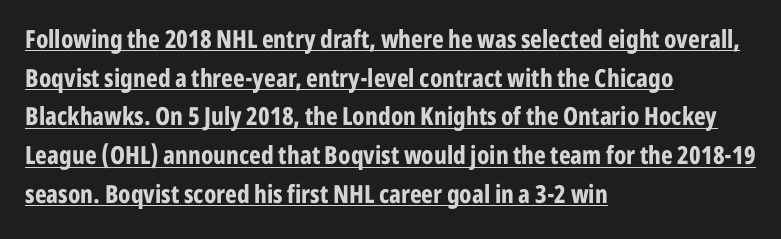
Q: Is the text bold? A: Yes.
Q: Is the text italic (slanted)? A: No, it is upright.
Q: Is the text underlined? A: Yes.
Q: How is the paragraph aligned? A: Left-aligned.
Q: Is the spacing between letters normal or unusually wide? A: Normal.
Q: Is the spacing between lines tight, normal or loose? A: Normal.
